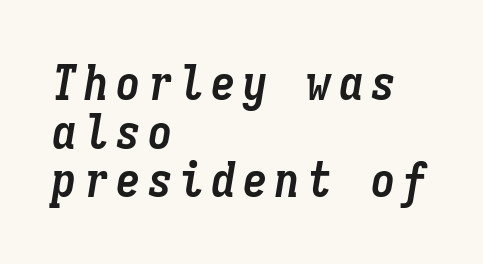
The image shows 49 px semibold, condensed type, italic (leaning right), monospaced; set left-aligned, tight line spacing (0.99x), not underlined; low stroke contrast and a medium x-height.
